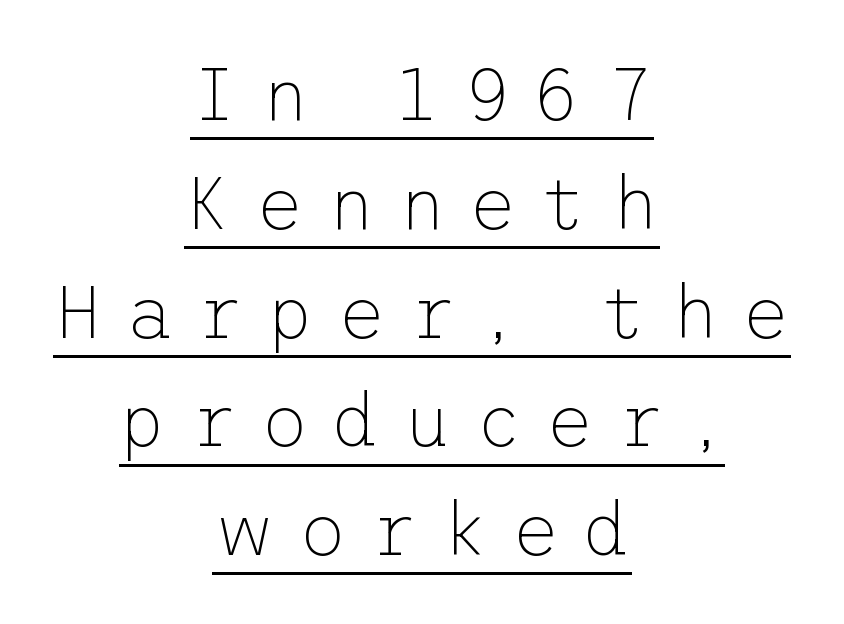
{"serif": "no", "italic": "no", "bold": "no", "weight": "thin", "width": "normal", "stroke_contrast": "low", "x_height": "medium", "underline": "yes", "align": "center", "line_spacing": "normal", "line_spacing_ratio": 1.47, "letter_spacing": "wide", "letter_spacing_em": 0.31, "glyph_px": 74}
